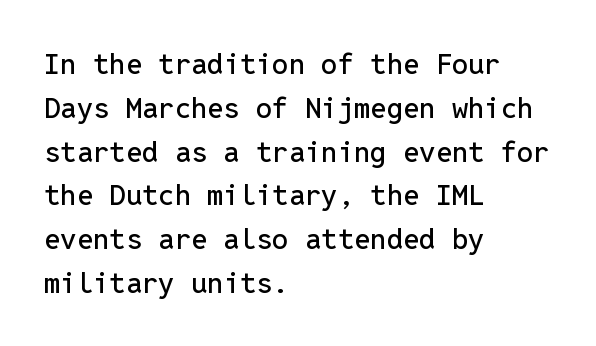
{"serif": "no", "italic": "no", "width": "normal", "stroke_contrast": "low", "x_height": "medium", "monospaced": "yes", "underline": "no", "align": "left", "line_spacing": "normal", "line_spacing_ratio": 1.51, "letter_spacing": "normal", "letter_spacing_em": 0.0, "glyph_px": 29}
